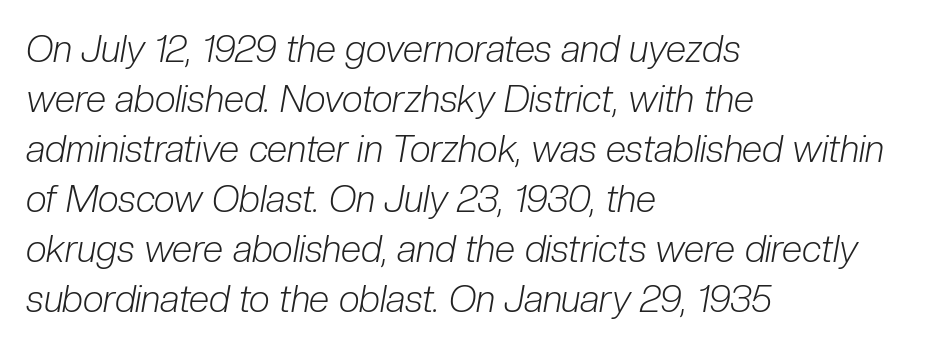
Q: Is the text bold? A: No.
Q: Is the text italic (slanted)? A: Yes, it leans right by about 10 degrees.
Q: Is the text underlined? A: No.
Q: How is the paragraph aligned? A: Left-aligned.
Q: Is the spacing between letters normal or unusually wide? A: Normal.
Q: Is the spacing between lines tight, normal or loose? A: Normal.
Q: Width (condensed, normal, or wide)? A: Condensed.
Q: Stroke contrast? A: Low.
Q: x-height? A: Medium.
Q: Monospaced? A: No.
